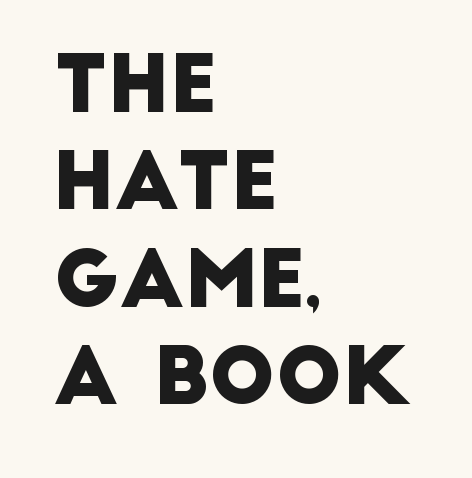
The image shows 78 px sans-serif type; set left-aligned, normal line spacing (1.25x), normal letter spacing, not underlined; low stroke contrast and a large x-height.
